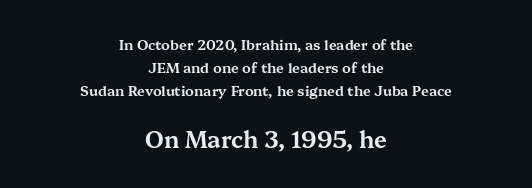
Compare the two chunks: the lower has the greater cap height. The area under the type is left untouched. Ordinary non-slanted type is in use. The whitespace from short lines is split evenly between both sides. There is no visible air inserted between adjacent glyphs. Honestly, the row spacing looks completely unremarkable.
